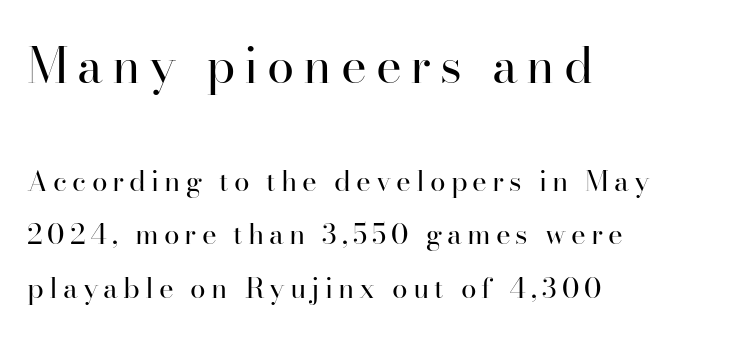
Q: Is the text bold? A: No.
Q: Is the text italic (slanted)? A: No, it is upright.
Q: Is the typeface a serif or a sans-serif typeface? A: Serif.
Q: Is the text underlined? A: No.
Q: How is the paragraph aligned? A: Left-aligned.
Q: Is the spacing between lines tight, normal or loose? A: Loose.
Q: Which block of text is set in a larger size, the first (top) or the second (bottom)? A: The first (top) one.
Q: Width (condensed, normal, or wide)? A: Normal.
Q: Stroke contrast? A: High.
Q: x-height? A: Small.
Q: Monospaced? A: No.
